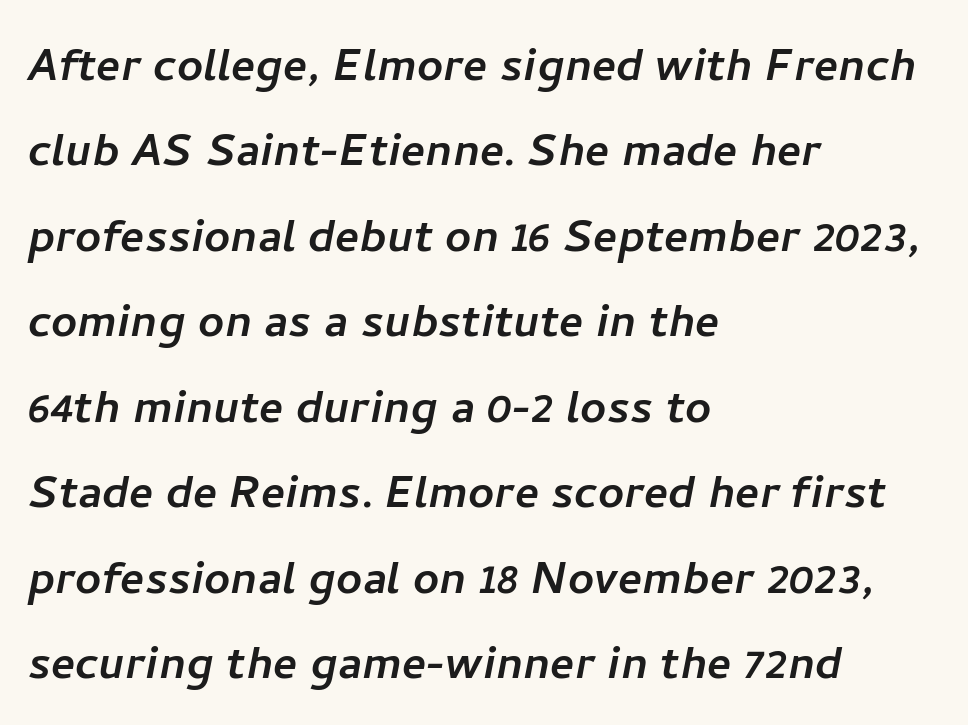
Q: Is the typeface a serif or a sans-serif typeface? A: Sans-serif.
Q: Is the text underlined? A: No.
Q: How is the paragraph aligned? A: Left-aligned.
Q: Is the spacing between letters normal or unusually wide? A: Normal.
Q: Is the spacing between lines tight, normal or loose? A: Normal.
Q: Width (condensed, normal, or wide)? A: Normal.
Q: Stroke contrast? A: Low.
Q: x-height? A: Medium.
Q: Monospaced? A: No.
